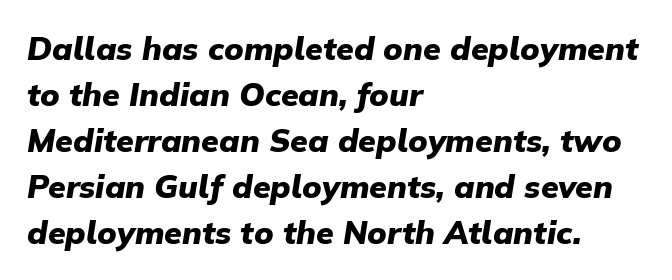
Caption: multi-line text, flush left, ragged right. If you drew a line through each stem, it would be angled. Is the letter spacing exaggerated? No — it looks like the ordinary default. Clear beneath every line of the passage.
